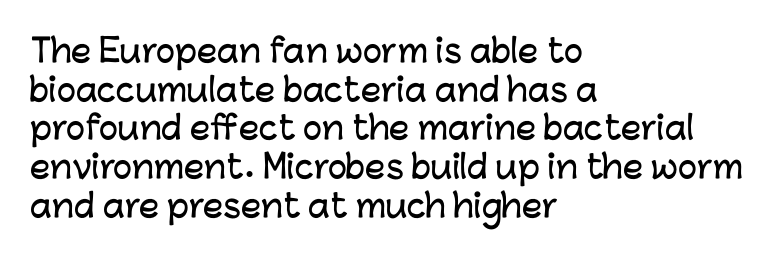
{"serif": "no", "italic": "no", "width": "normal", "stroke_contrast": "low", "x_height": "medium", "monospaced": "no", "underline": "no", "align": "left", "line_spacing_ratio": 1.21, "letter_spacing": "normal", "letter_spacing_em": 0.0, "glyph_px": 32}
